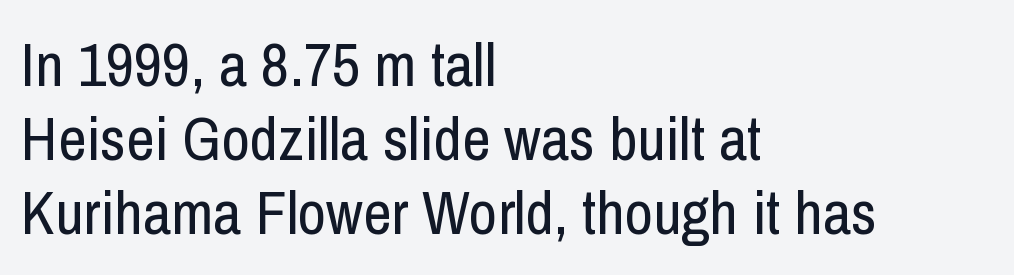
{"serif": "no", "italic": "no", "bold": "no", "weight": "regular", "width": "condensed", "stroke_contrast": "low", "x_height": "medium", "monospaced": "no", "underline": "no", "align": "left", "line_spacing_ratio": 1.19, "letter_spacing": "normal", "letter_spacing_em": 0.0, "glyph_px": 62}
